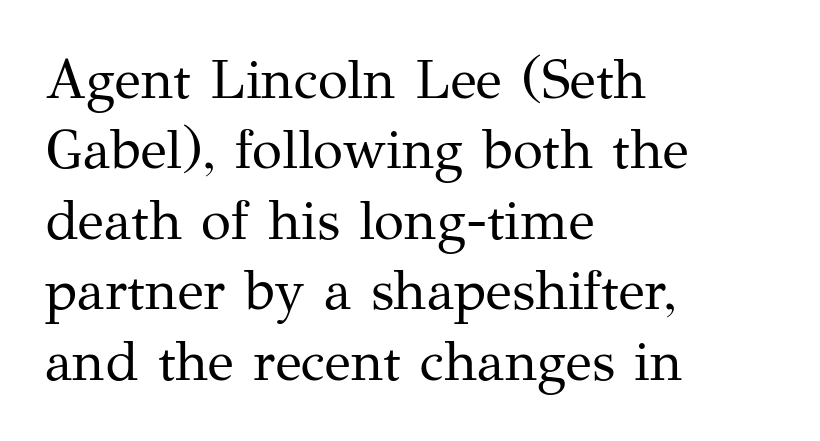
{"serif": "yes", "italic": "no", "bold": "no", "weight": "regular", "width": "normal", "stroke_contrast": "medium", "x_height": "medium", "monospaced": "no", "underline": "no", "align": "left", "line_spacing": "normal", "line_spacing_ratio": 1.28, "letter_spacing": "normal", "letter_spacing_em": 0.0, "glyph_px": 55}
